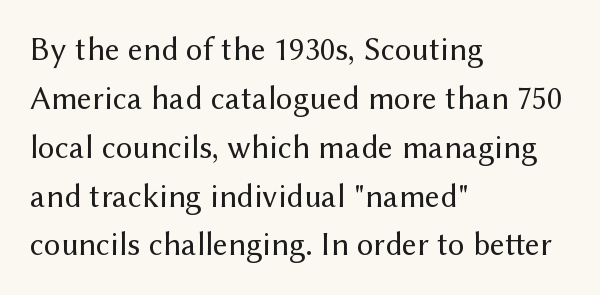
{"serif": "no", "italic": "no", "bold": "no", "weight": "regular", "width": "normal", "stroke_contrast": "medium", "x_height": "medium", "monospaced": "no", "underline": "no", "align": "left", "line_spacing": "normal", "line_spacing_ratio": 1.48, "letter_spacing": "normal", "letter_spacing_em": 0.0, "glyph_px": 33}
